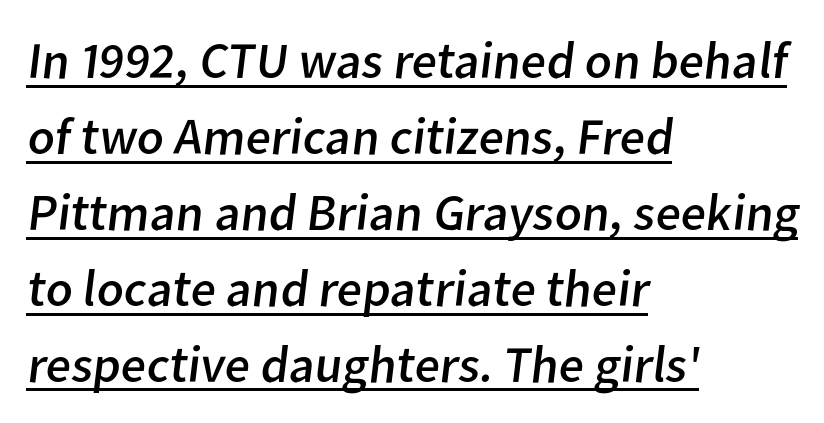
Q: Is the text bold? A: No.
Q: Is the typeface a serif or a sans-serif typeface? A: Sans-serif.
Q: Is the text underlined? A: Yes.
Q: How is the paragraph aligned? A: Left-aligned.
Q: Is the spacing between letters normal or unusually wide? A: Normal.
Q: Is the spacing between lines tight, normal or loose? A: Normal.
Q: Width (condensed, normal, or wide)? A: Normal.
Q: Stroke contrast? A: Low.
Q: x-height? A: Medium.
Q: Monospaced? A: No.
